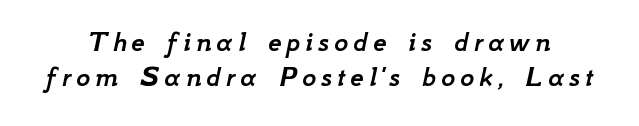
{"italic": "yes", "lean": "right", "slant_degrees": 12, "width": "normal", "stroke_contrast": "low", "x_height": "small", "monospaced": "no", "underline": "no", "line_spacing_ratio": 1.17, "glyph_px": 30}
